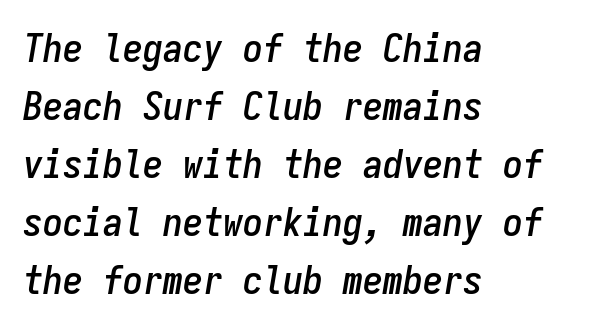
{"italic": "yes", "lean": "right", "slant_degrees": 9, "width": "condensed", "stroke_contrast": "low", "x_height": "medium", "monospaced": "yes", "underline": "no", "align": "left", "line_spacing": "normal", "line_spacing_ratio": 1.45, "letter_spacing": "normal", "letter_spacing_em": 0.0, "glyph_px": 40}
